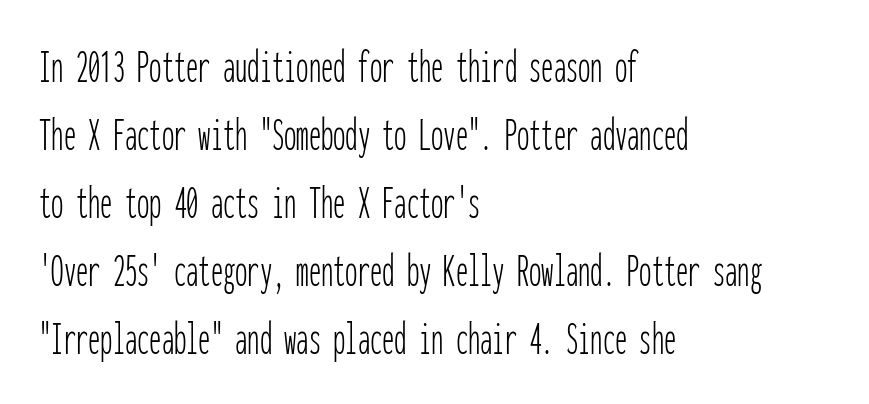
The image shows 49 px thin, condensed sans-serif type, upright, monospaced; set left-aligned, normal line spacing (1.39x), normal letter spacing, not underlined; low stroke contrast and a medium x-height.
